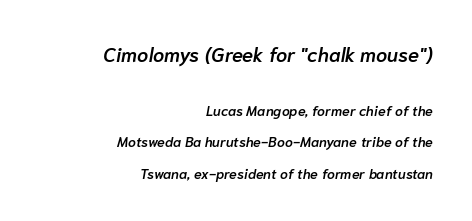
The image shows 20 px text type, italic (leaning right); set right-aligned, loose line spacing (2.24x), normal letter spacing, not underlined; the first (top) block is 1.43x larger.
